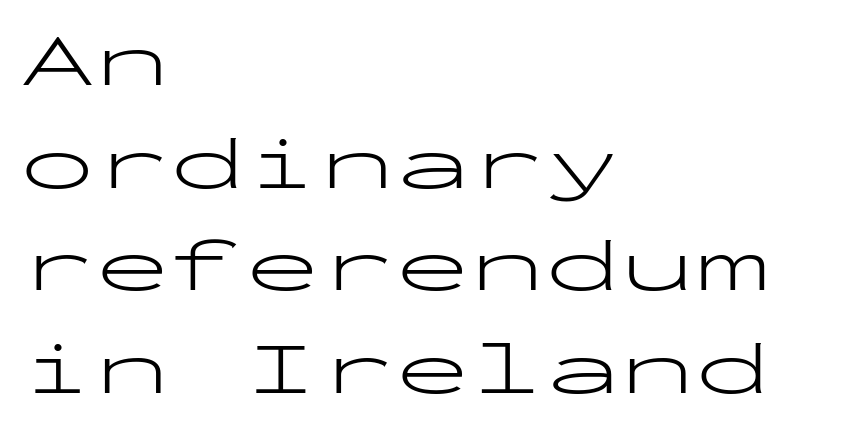
{"serif": "no", "italic": "no", "bold": "no", "weight": "light", "width": "wide", "stroke_contrast": "low", "x_height": "medium", "monospaced": "yes", "underline": "no", "align": "left", "line_spacing": "normal", "line_spacing_ratio": 1.37, "letter_spacing": "normal", "letter_spacing_em": 0.0, "glyph_px": 75}
